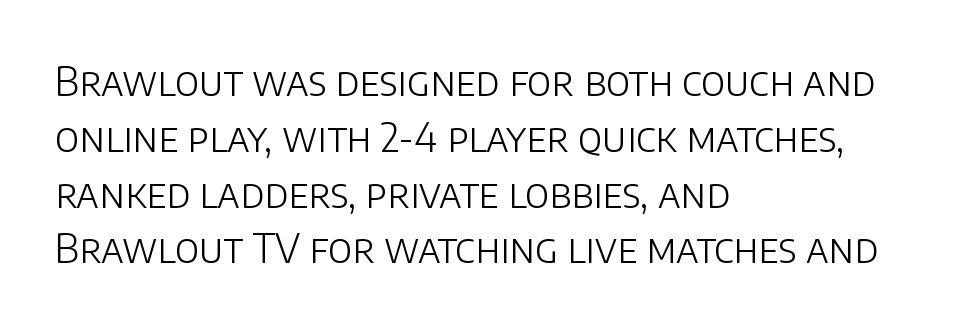
The image shows 39 px light sans-serif type, upright; set left-aligned, normal line spacing (1.43x), normal letter spacing, not underlined; low stroke contrast and a large x-height.
